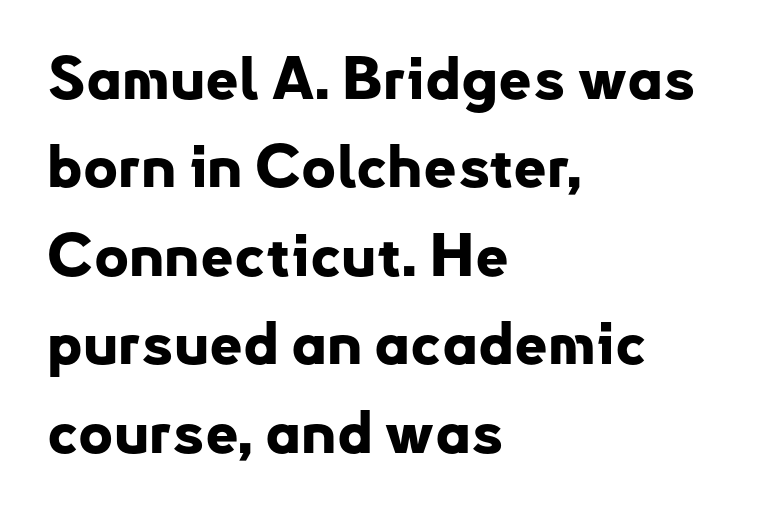
{"serif": "no", "italic": "no", "bold": "yes", "weight": "bold", "width": "normal", "stroke_contrast": "low", "x_height": "small", "monospaced": "no", "underline": "no", "align": "left", "line_spacing": "normal", "line_spacing_ratio": 1.5, "letter_spacing": "normal", "letter_spacing_em": 0.0, "glyph_px": 59}
